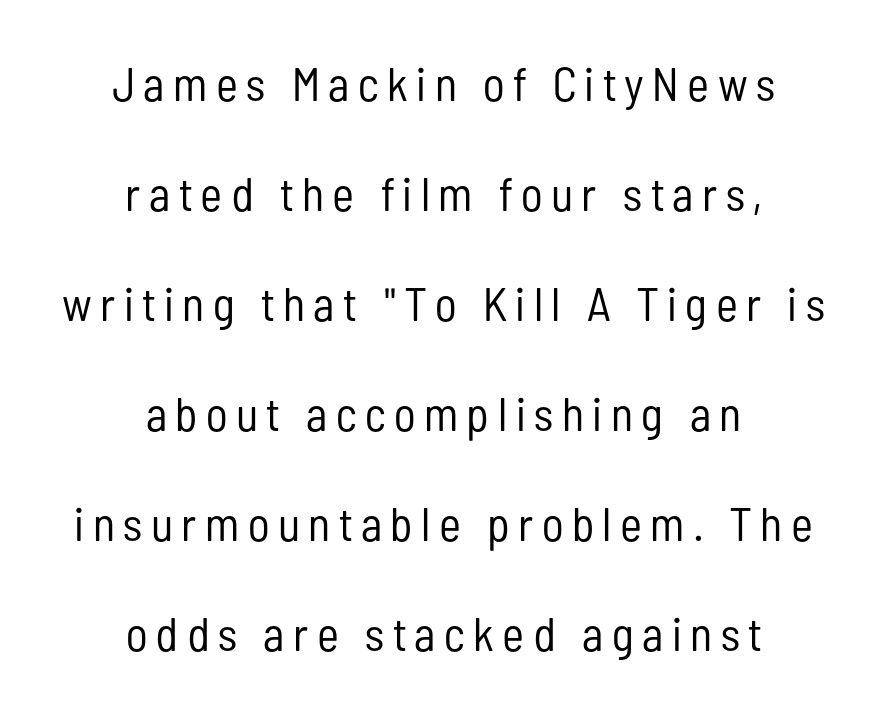
Q: Is the text bold? A: No.
Q: Is the text italic (slanted)? A: No, it is upright.
Q: Is the typeface a serif or a sans-serif typeface? A: Sans-serif.
Q: Is the text underlined? A: No.
Q: How is the paragraph aligned? A: Centered.
Q: Is the spacing between lines tight, normal or loose? A: Loose.
Q: Width (condensed, normal, or wide)? A: Condensed.
Q: Stroke contrast? A: Low.
Q: x-height? A: Medium.
Q: Monospaced? A: No.
